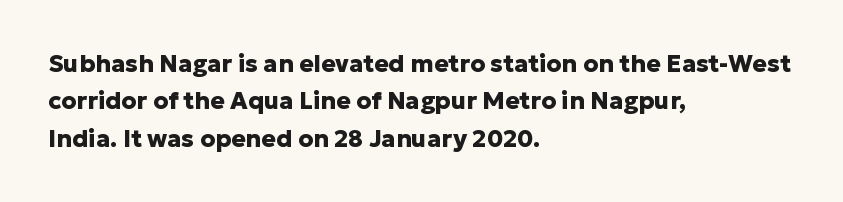
Underline: absent. Strokes here are thick enough to call this a true bold. This block has exactly the height ordinary leading produces. Standard letterfit; no display-style spreading of the glyphs. The lines are quadded left.
